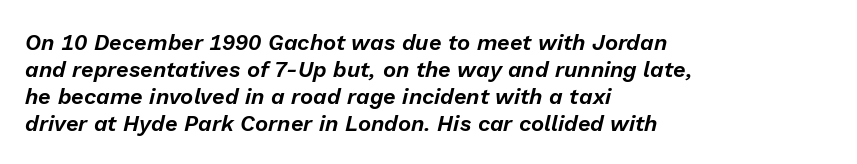
Observe the lean: these are italic letterforms. How are the letters spaced? Ordinarily, with no added tracking. The ragged edge is on the right, which tells us the setting is flush left. Nobody drew a line under any word here.
